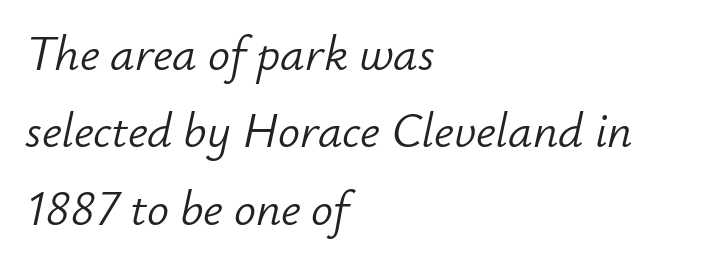
The image shows 49 px light type, italic (leaning right); set left-aligned, normal line spacing (1.58x), normal letter spacing, not underlined; low stroke contrast and a small x-height.
